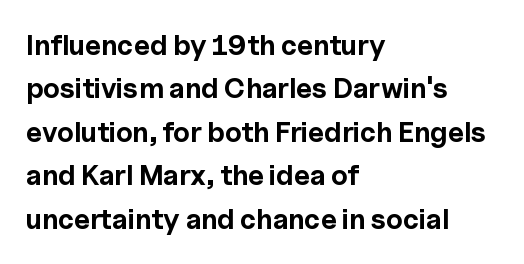
Q: Is the text bold? A: Yes.
Q: Is the text italic (slanted)? A: No, it is upright.
Q: Is the typeface a serif or a sans-serif typeface? A: Sans-serif.
Q: Is the text underlined? A: No.
Q: How is the paragraph aligned? A: Left-aligned.
Q: Is the spacing between letters normal or unusually wide? A: Normal.
Q: Is the spacing between lines tight, normal or loose? A: Normal.
Q: Width (condensed, normal, or wide)? A: Normal.
Q: x-height? A: Medium.
Q: Monospaced? A: No.
